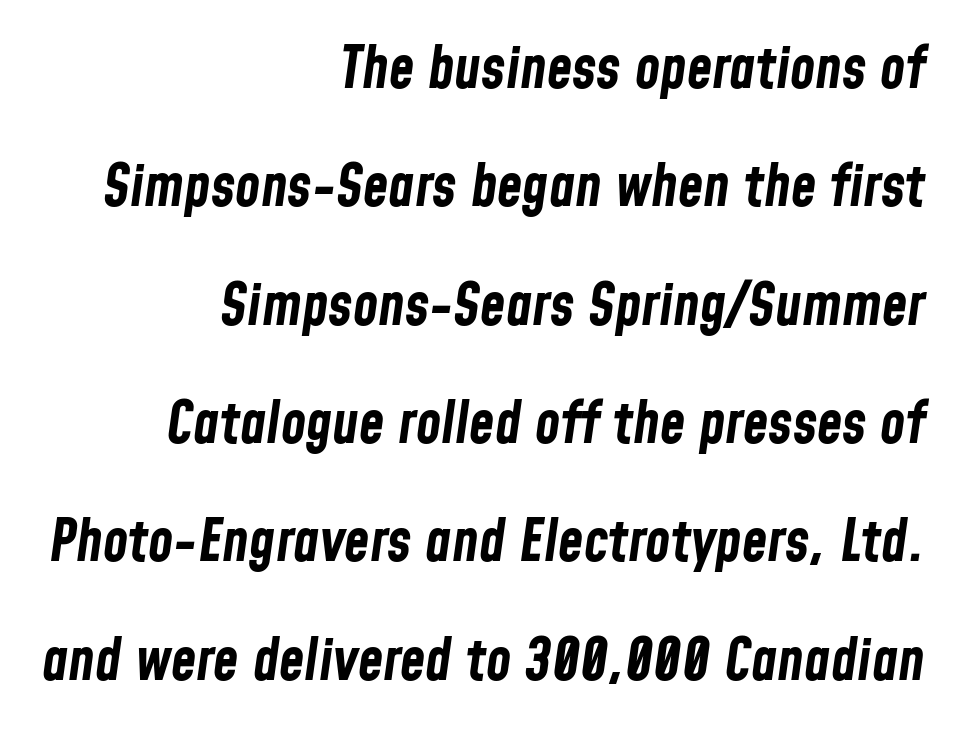
Is the type bold? Yes — the strokes are clearly thick and heavy. Slant detected: the letters are inclined. The rendering uses a large line-height, opening up the rows. Is the letter spacing exaggerated? No — it looks like the ordinary default.
